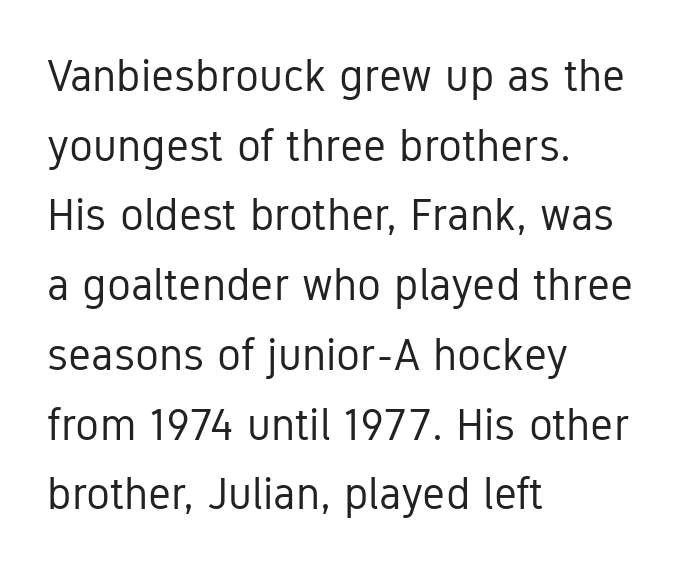
The image shows 45 px regular-weight, condensed sans-serif type, upright; set left-aligned, normal line spacing (1.55x), normal letter spacing, not underlined; low stroke contrast and a medium x-height.
